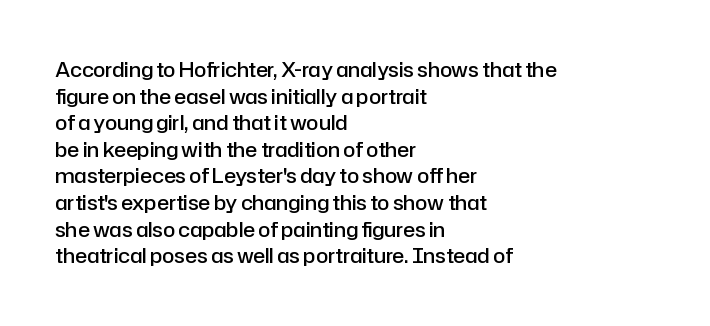
Q: Is the text bold? A: Semi-bold.
Q: Is the text italic (slanted)? A: No, it is upright.
Q: Is the text underlined? A: No.
Q: How is the paragraph aligned? A: Left-aligned.
Q: Is the spacing between letters normal or unusually wide? A: Normal.
Q: Is the spacing between lines tight, normal or loose? A: Normal.
